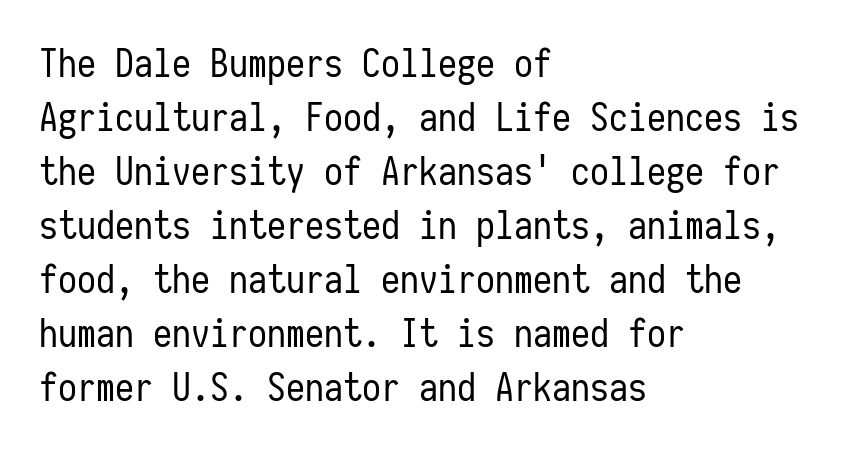
Q: Is the text bold? A: No.
Q: Is the text italic (slanted)? A: No, it is upright.
Q: Is the typeface a serif or a sans-serif typeface? A: Sans-serif.
Q: Is the text underlined? A: No.
Q: How is the paragraph aligned? A: Left-aligned.
Q: Is the spacing between letters normal or unusually wide? A: Normal.
Q: Is the spacing between lines tight, normal or loose? A: Normal.
Q: Width (condensed, normal, or wide)? A: Condensed.
Q: Stroke contrast? A: Low.
Q: x-height? A: Medium.
Q: Monospaced? A: Yes.
